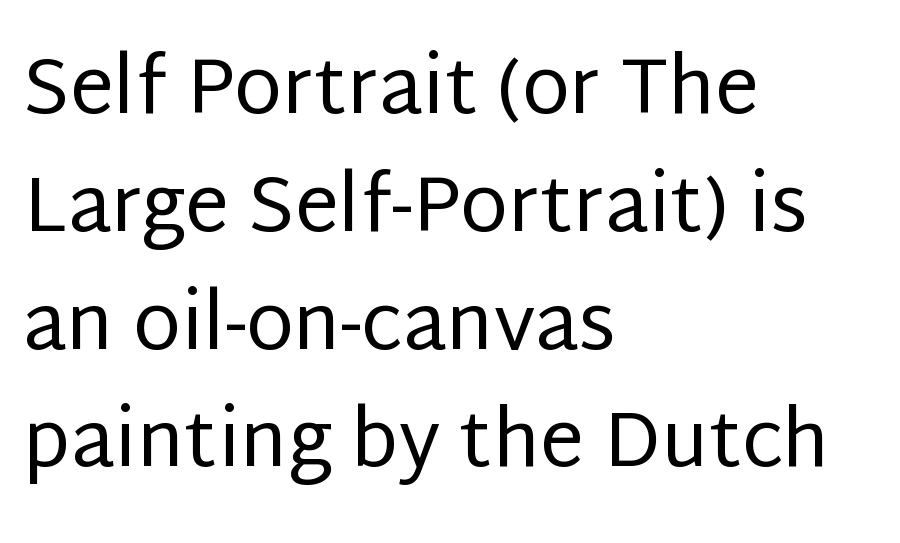
Q: Is the text bold? A: No.
Q: Is the text italic (slanted)? A: No, it is upright.
Q: Is the typeface a serif or a sans-serif typeface? A: Sans-serif.
Q: Is the text underlined? A: No.
Q: How is the paragraph aligned? A: Left-aligned.
Q: Is the spacing between letters normal or unusually wide? A: Normal.
Q: Is the spacing between lines tight, normal or loose? A: Normal.
Q: Width (condensed, normal, or wide)? A: Normal.
Q: Stroke contrast? A: Low.
Q: x-height? A: Large.
Q: Monospaced? A: No.
